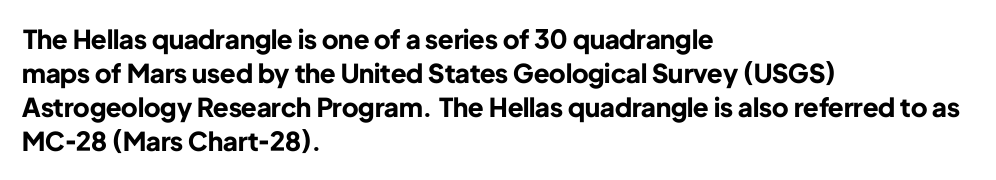
The image shows 26 px bold type, upright; set left-aligned, normal line spacing (1.31x), normal letter spacing, not underlined.
